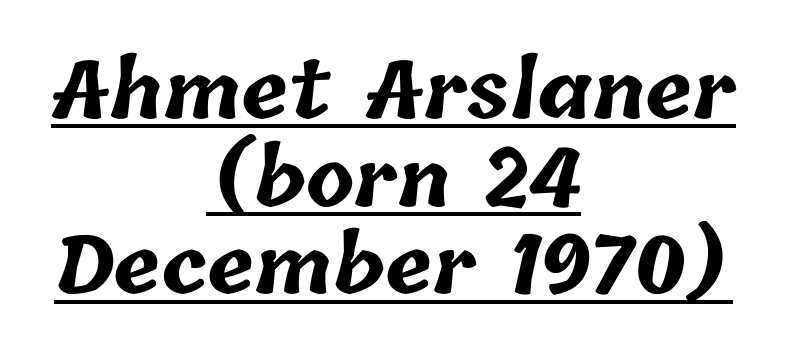
{"bold": "yes", "weight": "bold", "width": "normal", "stroke_contrast": "low", "x_height": "medium", "monospaced": "no", "underline": "yes", "align": "center", "line_spacing": "tight", "line_spacing_ratio": 1.11, "letter_spacing": "normal", "letter_spacing_em": 0.0, "glyph_px": 79}
